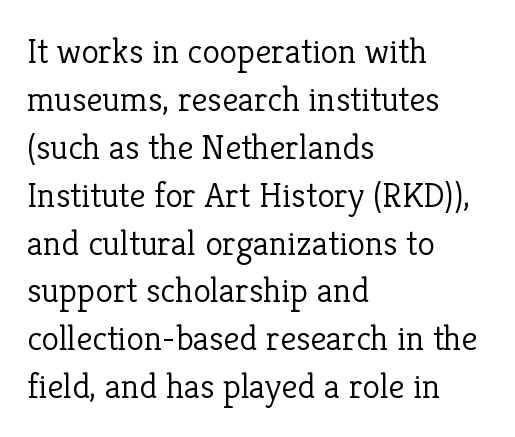
How would I describe the line gaps? Plain and ordinary. The rendering anchors every line to the left-hand side. Style check: upright. These lines are rendered in a variable-pitch font. Weight: regular or lighter. Small tapered or slab feet sit at the stroke ends, so this counts as serif.
